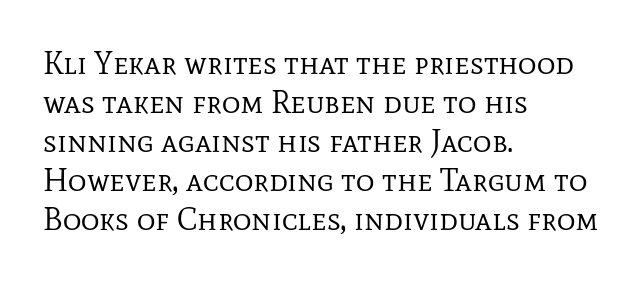
This rendering employs a face with finishing strokes, i.e., a serif. Every row of glyphs begins at an identical x-position on the left. A typesetter would mark this as roman, not italic. Letters have the restrained weight of plain body copy at most. This rendering leaves character spacing at its baseline value.
